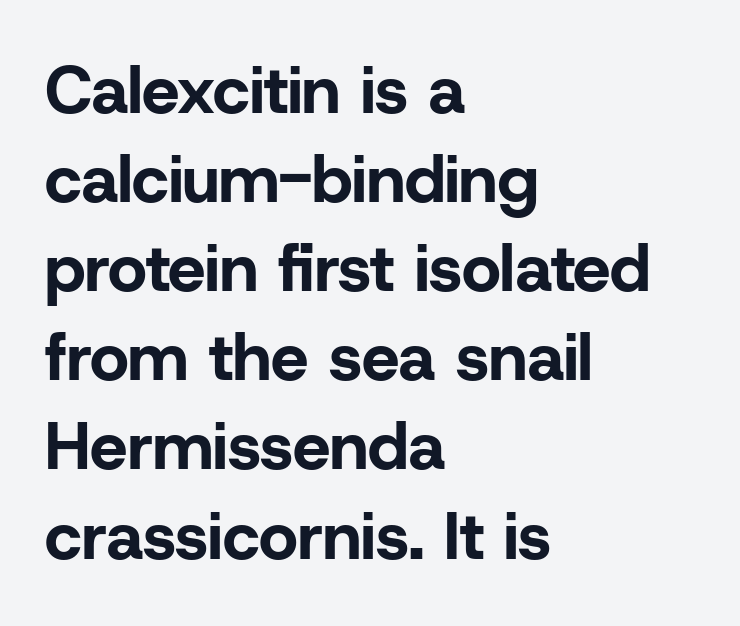
The image shows 67 px bold sans-serif type, upright; set left-aligned, normal line spacing (1.33x), normal letter spacing, not underlined; low stroke contrast and a medium x-height.
